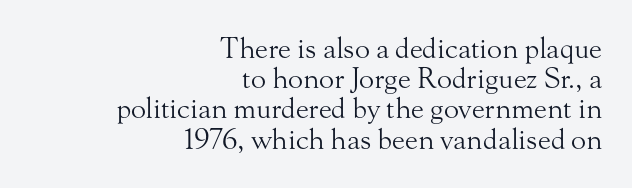
Q: Is the text bold? A: No.
Q: Is the text italic (slanted)? A: No, it is upright.
Q: Is the typeface a serif or a sans-serif typeface? A: Serif.
Q: Is the text underlined? A: No.
Q: How is the paragraph aligned? A: Right-aligned.
Q: Is the spacing between letters normal or unusually wide? A: Normal.
Q: Is the spacing between lines tight, normal or loose? A: Tight.
Q: Width (condensed, normal, or wide)? A: Normal.
Q: Stroke contrast? A: Medium.
Q: x-height? A: Small.
Q: Monospaced? A: No.
